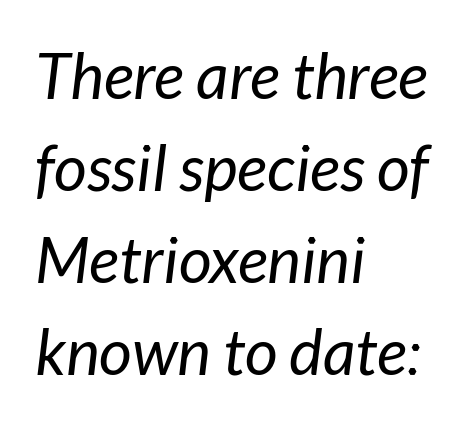
Q: Is the text bold? A: No.
Q: Is the text italic (slanted)? A: Yes, it leans right by about 7 degrees.
Q: Is the text underlined? A: No.
Q: How is the paragraph aligned? A: Left-aligned.
Q: Is the spacing between letters normal or unusually wide? A: Normal.
Q: Is the spacing between lines tight, normal or loose? A: Normal.
Q: Width (condensed, normal, or wide)? A: Normal.
Q: Stroke contrast? A: Low.
Q: x-height? A: Medium.
Q: Monospaced? A: No.
